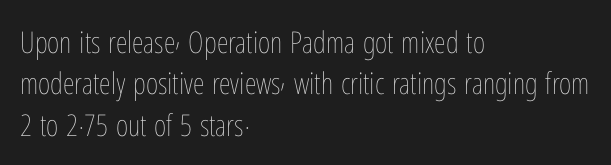
Q: Is the text bold? A: No.
Q: Is the text italic (slanted)? A: No, it is upright.
Q: Is the text underlined? A: No.
Q: How is the paragraph aligned? A: Left-aligned.
Q: Is the spacing between letters normal or unusually wide? A: Normal.
Q: Is the spacing between lines tight, normal or loose? A: Normal.
Q: Width (condensed, normal, or wide)? A: Condensed.
Q: Stroke contrast? A: Low.
Q: x-height? A: Medium.
Q: Monospaced? A: No.
